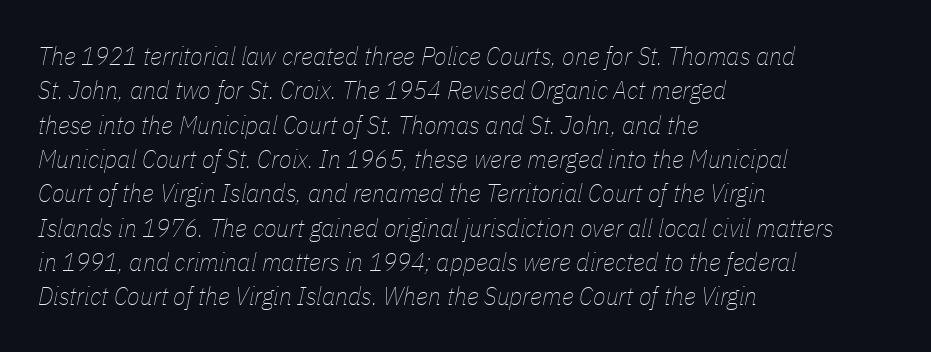
The image shows 26 px text type, italic (leaning right); set left-aligned, normal line spacing (1.32x), normal letter spacing, not underlined.
